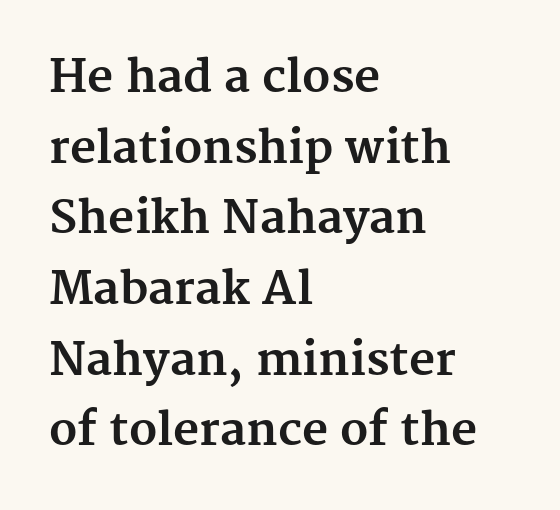
The image shows 45 px bold serif type, upright; set left-aligned, normal line spacing (1.57x), normal letter spacing, not underlined; medium stroke contrast and a medium x-height.
